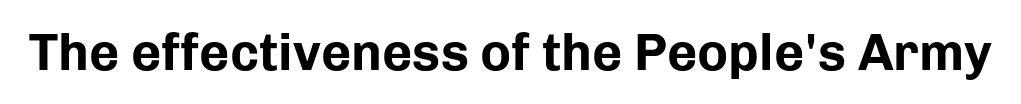
{"serif": "no", "italic": "no", "bold": "yes", "weight": "bold", "width": "normal", "stroke_contrast": "low", "x_height": "medium", "monospaced": "no", "underline": "no", "letter_spacing": "normal", "letter_spacing_em": 0.0, "glyph_px": 52}
